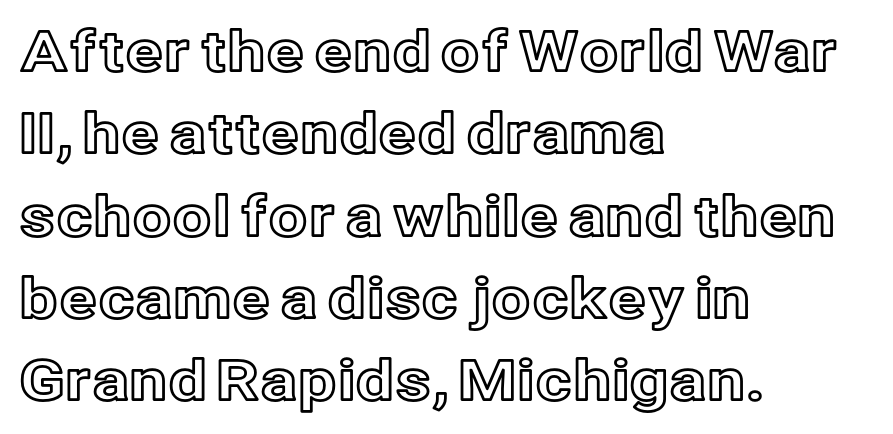
Q: Is the text italic (slanted)? A: No, it is upright.
Q: Is the text underlined? A: No.
Q: How is the paragraph aligned? A: Left-aligned.
Q: Is the spacing between letters normal or unusually wide? A: Normal.
Q: Is the spacing between lines tight, normal or loose? A: Normal.
Q: Width (condensed, normal, or wide)? A: Normal.
Q: x-height? A: Medium.
Q: Monospaced? A: No.
